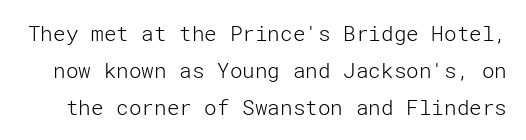
{"italic": "no", "bold": "no", "underline": "no", "line_spacing_ratio": 1.76, "letter_spacing": "normal", "letter_spacing_em": 0.0, "glyph_px": 21}
